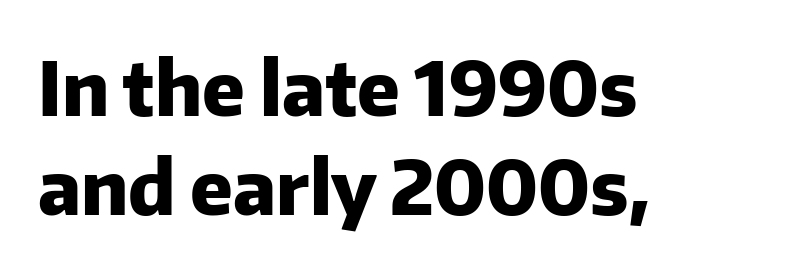
Q: Is the text bold? A: Yes.
Q: Is the text italic (slanted)? A: No, it is upright.
Q: Is the typeface a serif or a sans-serif typeface? A: Sans-serif.
Q: Is the text underlined? A: No.
Q: How is the paragraph aligned? A: Left-aligned.
Q: Is the spacing between letters normal or unusually wide? A: Normal.
Q: Is the spacing between lines tight, normal or loose? A: Normal.
Q: Width (condensed, normal, or wide)? A: Normal.
Q: Stroke contrast? A: Low.
Q: x-height? A: Medium.
Q: Monospaced? A: No.
